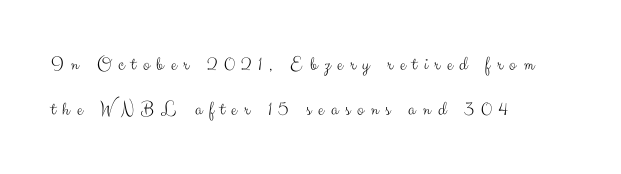
Weight class: somewhere from thin through regular. The gaps between neighbouring characters are conspicuously large. The rendering uses a large line-height, opening up the rows. Descender tails drop into unmarked territory. The paragraph has a hard left edge and a soft right edge.
